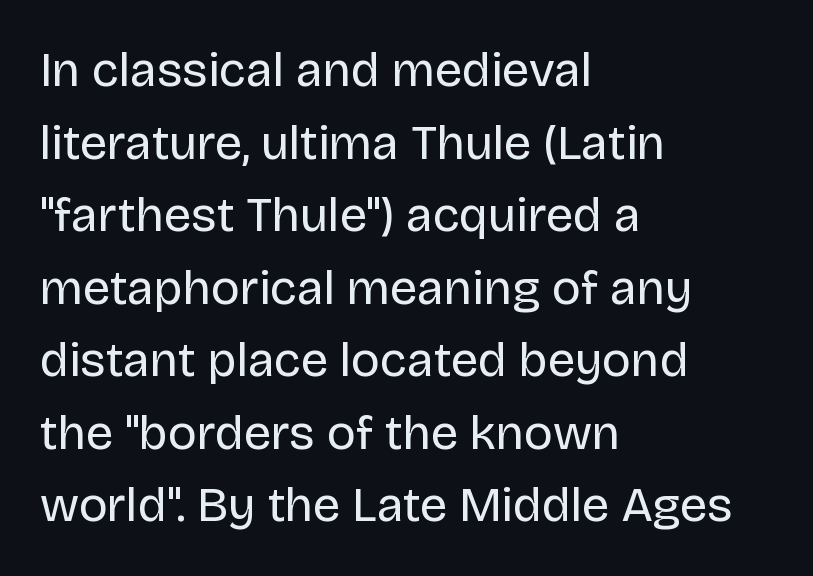
The image shows 49 px regular-weight sans-serif type, upright; set left-aligned, normal line spacing (1.48x), normal letter spacing, not underlined; low stroke contrast and a large x-height.
